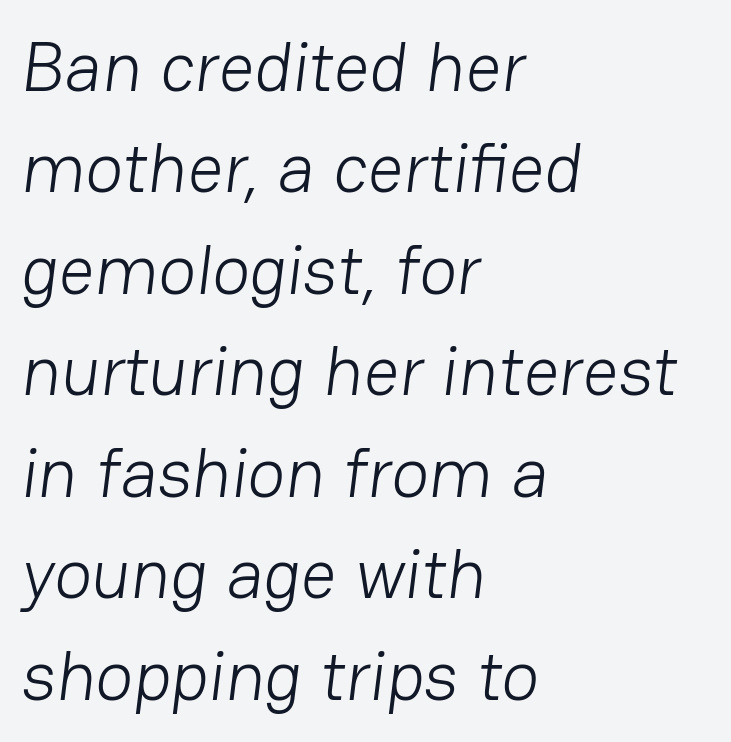
The characters are drawn with everyday or finer stroke widths. The horizontal fit of the characters is conventional and even. Letterform terminals end flat and unadorned throughout the passage. Typeset ragged right — the left edge is the straight one.
